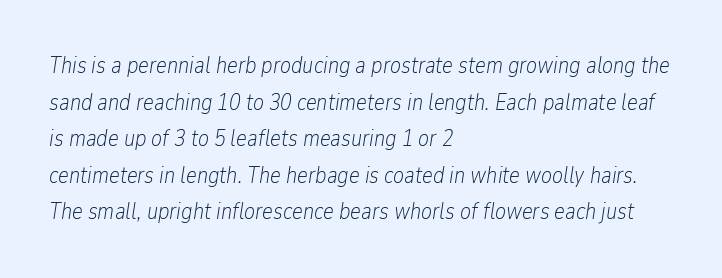
Check the space under the baseline: it is left empty. Layout note: lines flush left. The type is set solid horizontally, with unmodified tracking. Stem width sits at or under what a default text font uses. The text carries the slant typical of an italic or oblique font. Quick note: interline space is typical.
